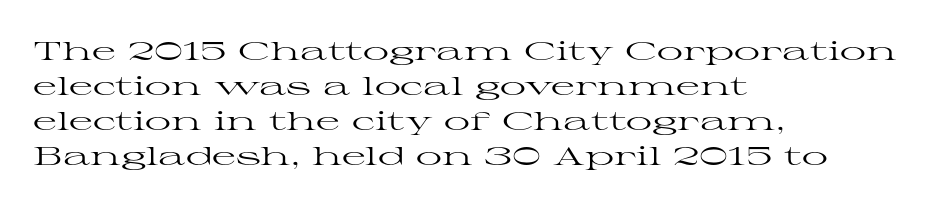
The image shows 26 px text type, upright; set left-aligned, normal line spacing (1.35x), normal letter spacing, not underlined.
